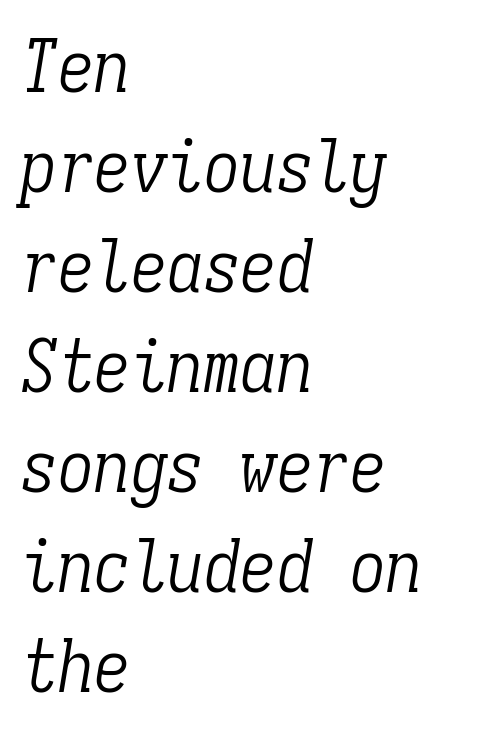
This block has exactly the height ordinary leading produces. The tracking reads as untouched default to a designer's eye. The face used here has a pronounced slope to its letters. The designer went with a serif here, giving each stem small feet. A light-to-regular cut is what we see here.
